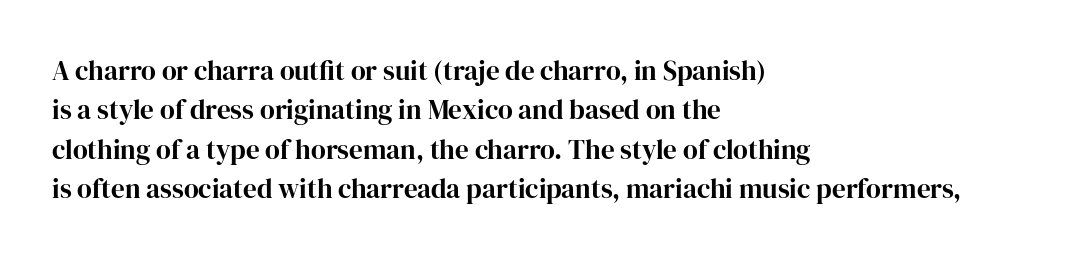
Q: Is the text bold? A: Yes.
Q: Is the text italic (slanted)? A: No, it is upright.
Q: Is the text underlined? A: No.
Q: How is the paragraph aligned? A: Left-aligned.
Q: Is the spacing between letters normal or unusually wide? A: Normal.
Q: Is the spacing between lines tight, normal or loose? A: Normal.
